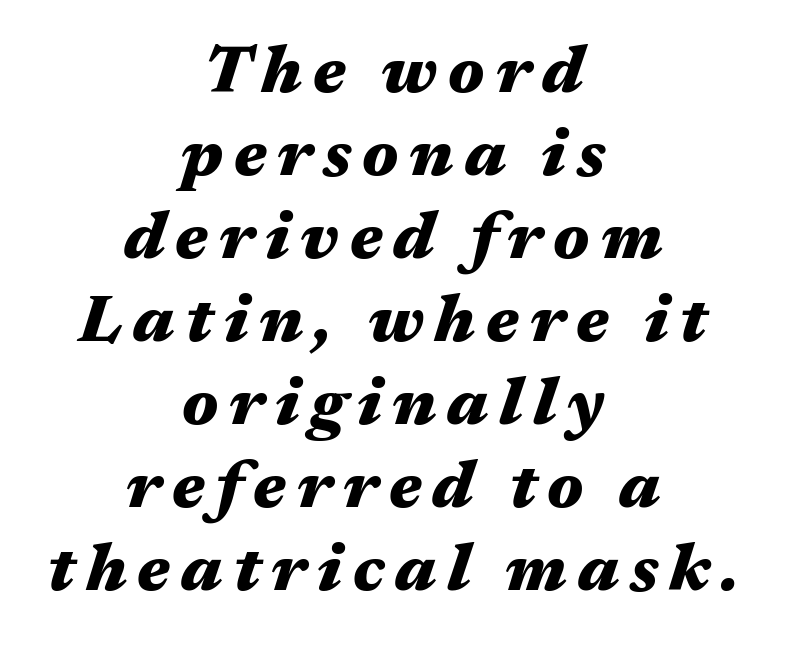
Notice how the passage keeps no hard edge, just a central spine. There's an unmistakable incline to the writing here. Strong, thick strokes mark this as bold type. Decoration check: the copy has no underline. The passage shown is typed in a proportional face where columns would drift.
